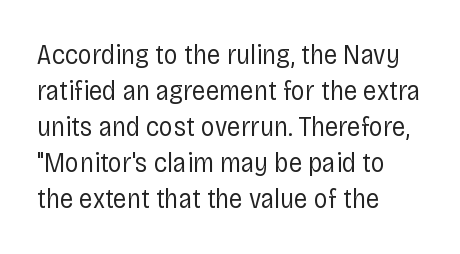
{"serif": "no", "italic": "no", "bold": "no", "weight": "regular", "width": "condensed", "stroke_contrast": "low", "x_height": "large", "monospaced": "no", "underline": "no", "align": "left", "line_spacing": "normal", "line_spacing_ratio": 1.29, "letter_spacing": "normal", "letter_spacing_em": 0.0, "glyph_px": 28}
